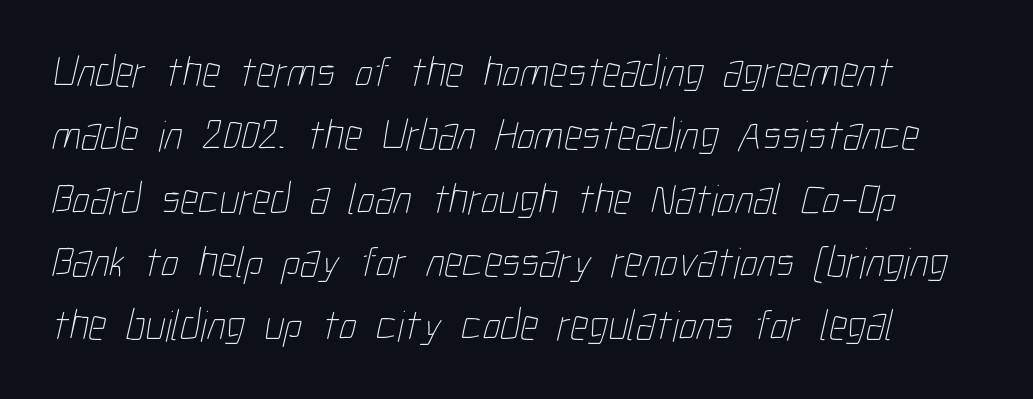
{"bold": "no", "weight": "thin", "width": "condensed", "stroke_contrast": "low", "x_height": "medium", "monospaced": "no", "underline": "no", "line_spacing": "normal", "line_spacing_ratio": 1.44, "letter_spacing": "normal", "letter_spacing_em": 0.0, "glyph_px": 44}
